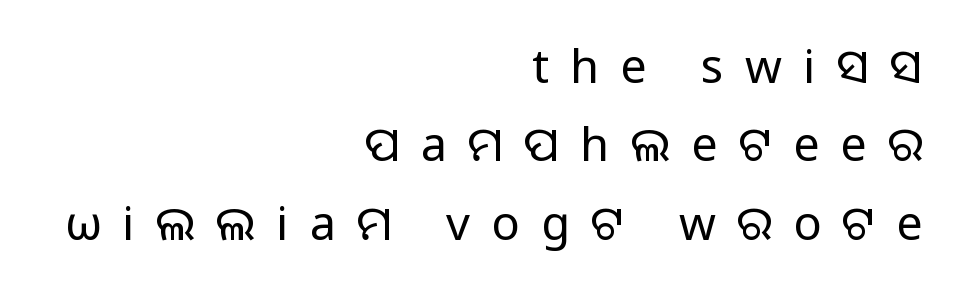
Bare-footed words on every line. Bold? No — there's no thickening of the strokes. This sample uses expanded letter spacing, leaving extra air between glyphs. The paragraph shown leans on its right margin. Students, observe: this is what conventionally led text looks like. The specimen reads as upright at a glance.
